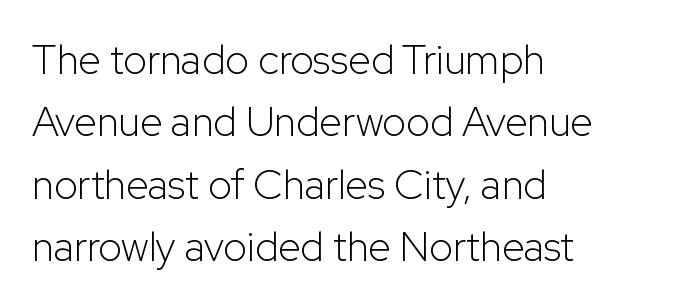
Q: Is the text bold? A: No.
Q: Is the text italic (slanted)? A: No, it is upright.
Q: Is the typeface a serif or a sans-serif typeface? A: Sans-serif.
Q: Is the text underlined? A: No.
Q: How is the paragraph aligned? A: Left-aligned.
Q: Is the spacing between letters normal or unusually wide? A: Normal.
Q: Is the spacing between lines tight, normal or loose? A: Normal.
Q: Width (condensed, normal, or wide)? A: Normal.
Q: Stroke contrast? A: Low.
Q: x-height? A: Medium.
Q: Monospaced? A: No.
